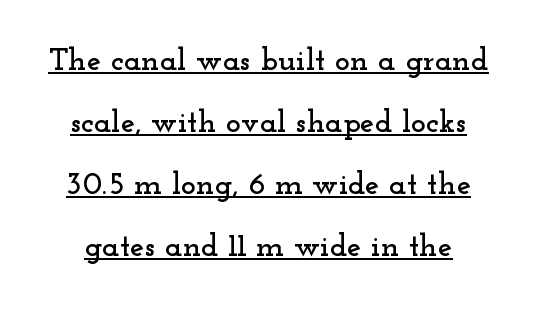
Q: Is the text italic (slanted)? A: No, it is upright.
Q: Is the typeface a serif or a sans-serif typeface? A: Serif.
Q: Is the text underlined? A: Yes.
Q: Is the spacing between letters normal or unusually wide? A: Normal.
Q: Is the spacing between lines tight, normal or loose? A: Loose.
Q: Width (condensed, normal, or wide)? A: Wide.
Q: Stroke contrast? A: Low.
Q: x-height? A: Small.
Q: Monospaced? A: No.
